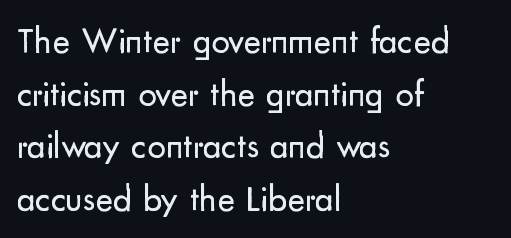
{"serif": "no", "italic": "no", "bold": "no", "weight": "regular", "width": "normal", "stroke_contrast": "low", "x_height": "small", "monospaced": "no", "underline": "no", "align": "left", "line_spacing": "normal", "line_spacing_ratio": 1.42, "letter_spacing": "normal", "letter_spacing_em": 0.0, "glyph_px": 37}
